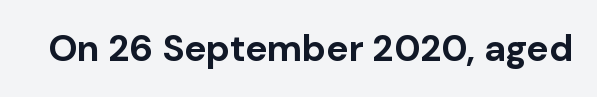
Q: Is the text bold? A: Yes.
Q: Is the text italic (slanted)? A: No, it is upright.
Q: Is the typeface a serif or a sans-serif typeface? A: Sans-serif.
Q: Is the text underlined? A: No.
Q: Is the spacing between letters normal or unusually wide? A: Normal.
Q: Width (condensed, normal, or wide)? A: Normal.
Q: Stroke contrast? A: Low.
Q: x-height? A: Medium.
Q: Monospaced? A: No.
